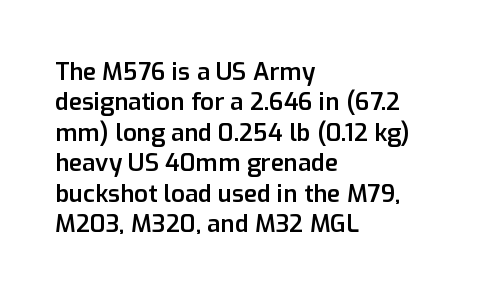
The image shows 24 px text type, upright; set left-aligned, normal line spacing (1.27x), normal letter spacing, not underlined.
